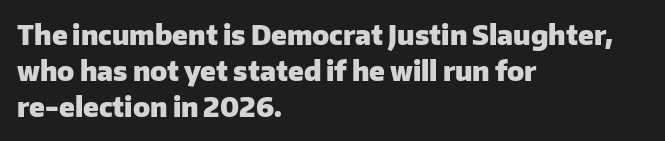
Does the weight exceed regular? Yes, all the way to bold. Inter-character spacing is left at the font's built-in metrics. If you drew a ruler down the left edge, every line would touch it. Only glyphs here, with clear space below each row. This sample keeps an unexceptional amount of space between lines.
